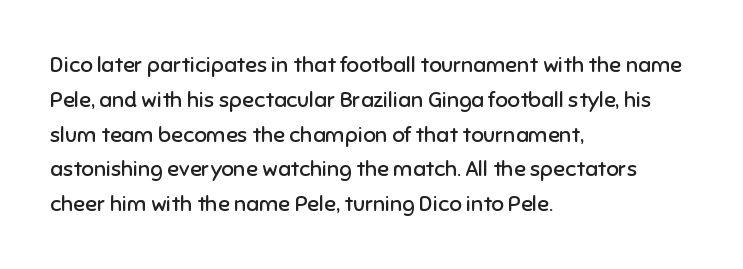
All the whitespace from short lines collects on the right. No extra tracking has been applied to these lines. Characters remain perfectly vertical along every line. The space beneath each line is pristine and unruled. Vertical stems look standard width or narrower in stroke.
